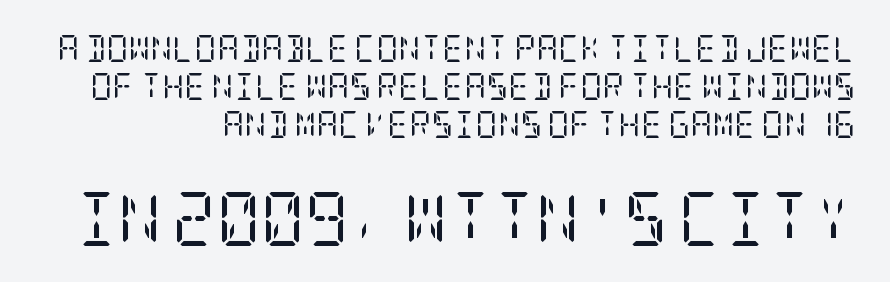
The image shows 54 px regular-weight, condensed serif type, upright; set normal line spacing (1.41x), normal letter spacing, not underlined; the second (bottom) block is 2.0x larger; low stroke contrast and a large x-height.
